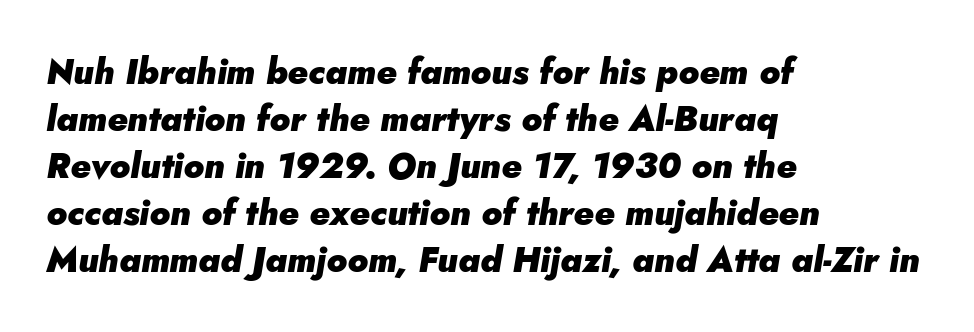
The image shows 35 px heavy type, italic (leaning right); set left-aligned, normal line spacing (1.34x), normal letter spacing, not underlined; low stroke contrast and a small x-height.
